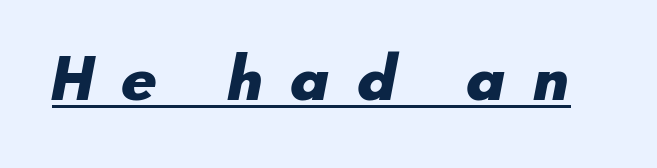
The image shows 63 px heavy sans-serif type; set unusually wide letter spacing (+0.42 em), underlined; low stroke contrast and a small x-height.
